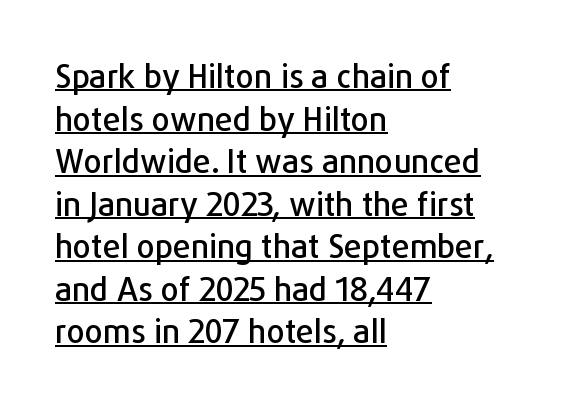
{"serif": "no", "italic": "no", "width": "normal", "stroke_contrast": "low", "x_height": "medium", "monospaced": "no", "underline": "yes", "align": "left", "line_spacing": "normal", "line_spacing_ratio": 1.33, "letter_spacing": "normal", "letter_spacing_em": 0.0, "glyph_px": 32}
